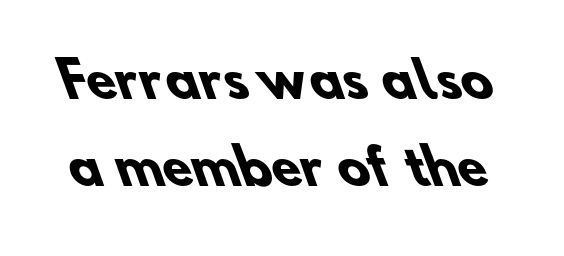
The image shows 48 px heavy sans-serif type; set line spacing 1.81x, normal letter spacing, not underlined; low stroke contrast and a small x-height.
